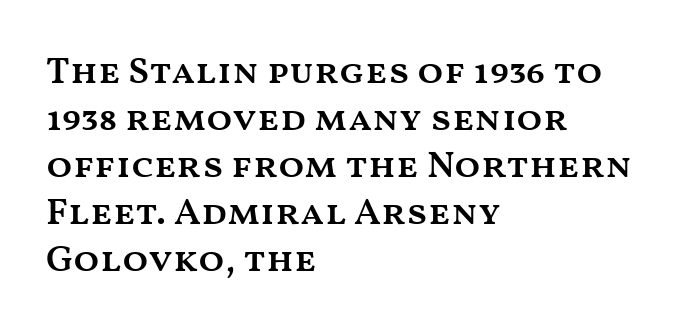
{"italic": "no", "bold": "semi", "weight": "semibold", "width": "wide", "stroke_contrast": "medium", "x_height": "medium", "monospaced": "no", "underline": "no", "align": "left", "line_spacing_ratio": 1.24, "letter_spacing": "normal", "letter_spacing_em": 0.0, "glyph_px": 38}
